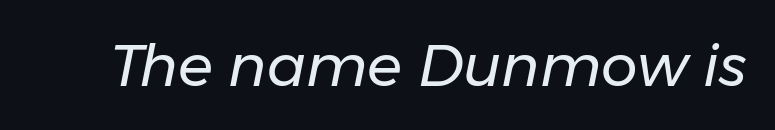
Q: Is the text bold? A: No.
Q: Is the text italic (slanted)? A: Yes, it leans right by about 11 degrees.
Q: Is the text underlined? A: No.
Q: Is the spacing between letters normal or unusually wide? A: Normal.
Q: Width (condensed, normal, or wide)? A: Normal.
Q: Stroke contrast? A: Low.
Q: x-height? A: Medium.
Q: Monospaced? A: No.
